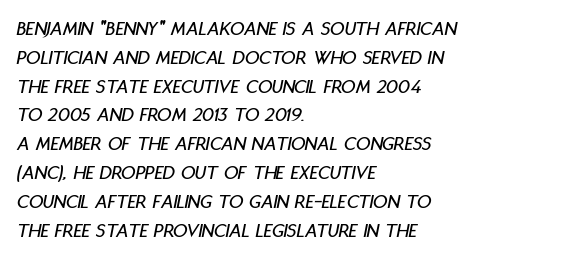
{"italic": "yes", "lean": "right", "slant_degrees": 11, "underline": "no", "align": "left", "line_spacing": "normal", "line_spacing_ratio": 1.44, "letter_spacing": "normal", "letter_spacing_em": 0.0, "glyph_px": 20}
